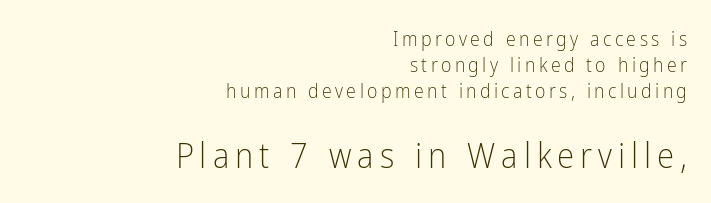
The image shows 35 px light, condensed sans-serif type, upright; set right-aligned, normal line spacing (1.3x), not underlined; the second (bottom) block is 1.75x larger; low stroke contrast and a medium x-height.
